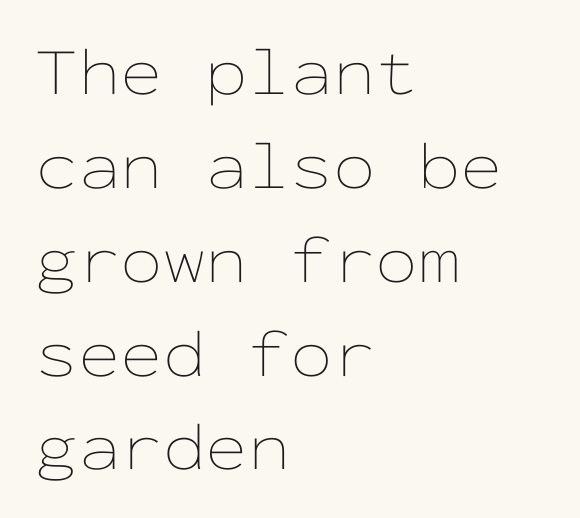
The image shows 68 px thin, wide type, upright, monospaced; set left-aligned, normal line spacing (1.38x), normal letter spacing, not underlined; low stroke contrast and a medium x-height.
